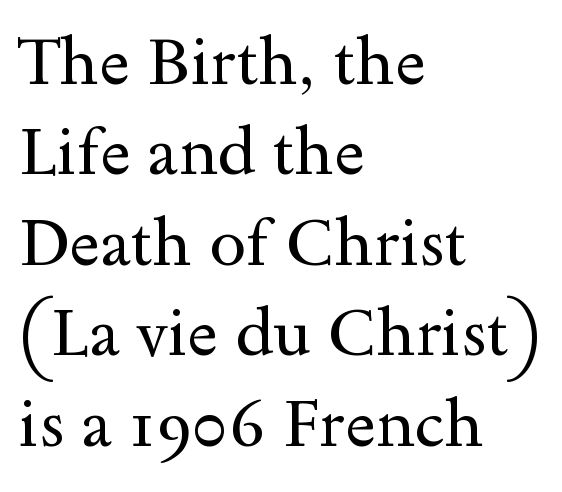
Q: Is the text bold? A: No.
Q: Is the text italic (slanted)? A: No, it is upright.
Q: Is the typeface a serif or a sans-serif typeface? A: Serif.
Q: Is the text underlined? A: No.
Q: How is the paragraph aligned? A: Left-aligned.
Q: Is the spacing between letters normal or unusually wide? A: Normal.
Q: Is the spacing between lines tight, normal or loose? A: Normal.
Q: Width (condensed, normal, or wide)? A: Wide.
Q: x-height? A: Small.
Q: Monospaced? A: No.
